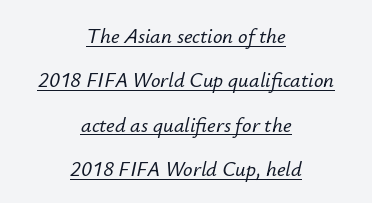
Q: Is the text italic (slanted)? A: Yes, it leans right by about 12 degrees.
Q: Is the text underlined? A: Yes.
Q: How is the paragraph aligned? A: Centered.
Q: Is the spacing between letters normal or unusually wide? A: Normal.
Q: Is the spacing between lines tight, normal or loose? A: Loose.
